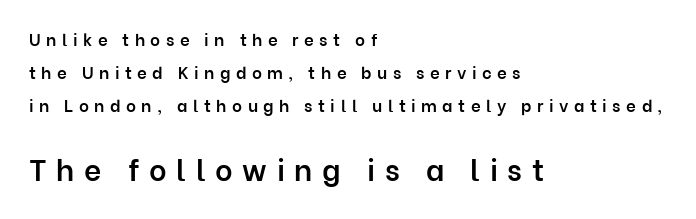
The image shows 30 px semibold sans-serif type, upright; set left-aligned, loose line spacing (1.95x), unusually wide letter spacing (+0.32 em), not underlined; the second (bottom) block is 1.76x larger; low stroke contrast and a medium x-height.
